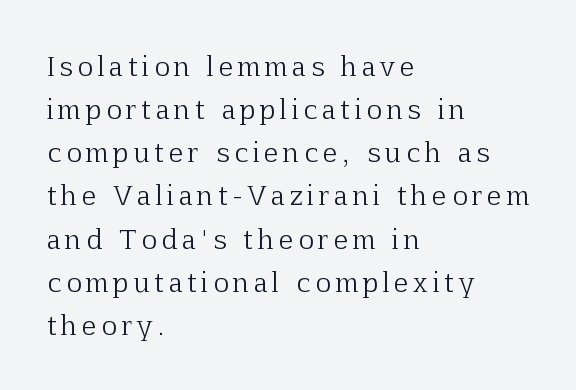
The baseline area is clear. Spacing between characters has been opened up far beyond the box default. If you drew a line through each stem, it would be perfectly vertical. In terms of leading, this rendering sits right in the middle. Is the block centered? No — it sits flush against the left margin.
